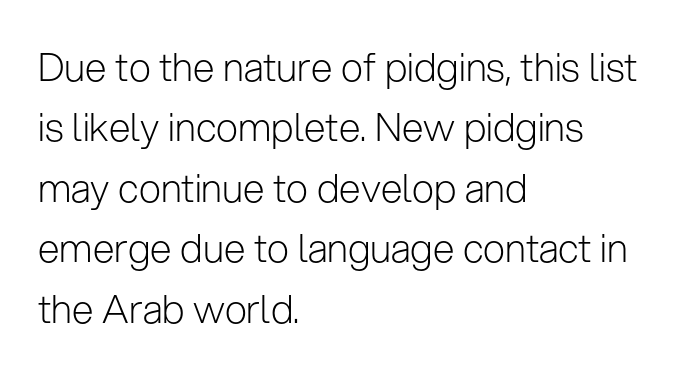
The image shows 39 px light sans-serif type, upright; set left-aligned, normal line spacing (1.55x), normal letter spacing, not underlined; low stroke contrast and a medium x-height.
